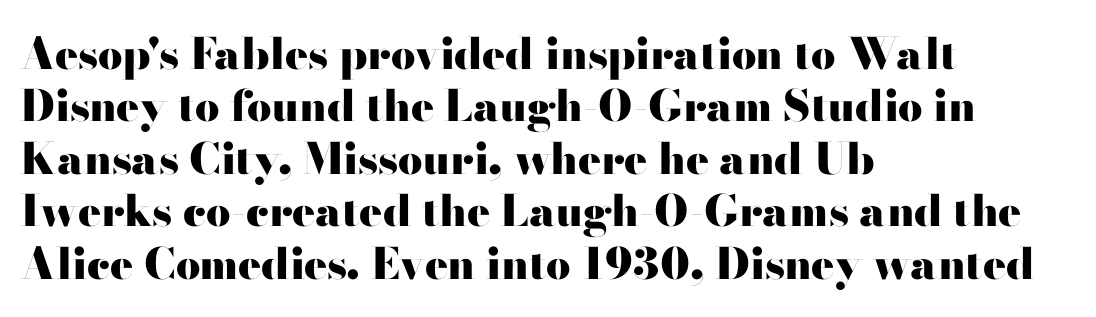
Q: Is the text bold? A: Yes.
Q: Is the text italic (slanted)? A: No, it is upright.
Q: Is the typeface a serif or a sans-serif typeface? A: Sans-serif.
Q: Is the text underlined? A: No.
Q: How is the paragraph aligned? A: Left-aligned.
Q: Is the spacing between letters normal or unusually wide? A: Normal.
Q: Width (condensed, normal, or wide)? A: Wide.
Q: Stroke contrast? A: High.
Q: x-height? A: Small.
Q: Monospaced? A: No.
